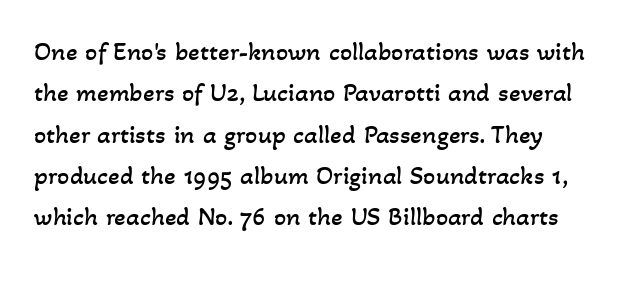
Q: Is the text bold? A: No.
Q: Is the text underlined? A: No.
Q: Is the spacing between letters normal or unusually wide? A: Normal.
Q: Is the spacing between lines tight, normal or loose? A: Normal.
